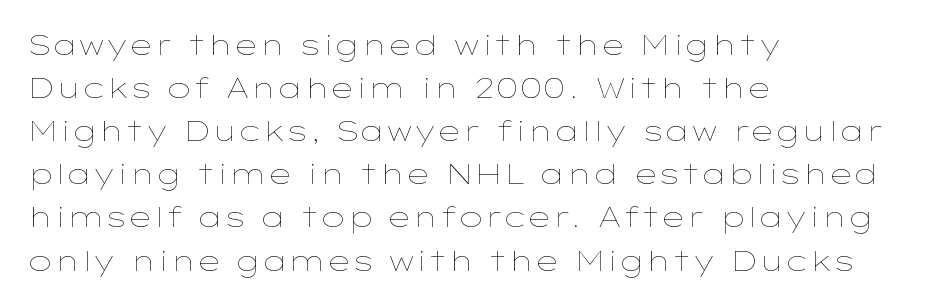
Tall strokes in this sample are plumb rather than angled. Leftover space on each line is placed entirely after the last word. The letters look calm and open, with moderate or lighter stems. Default kerning and tracking; the words read as compact shapes. The letters advance in unequal steps, a hallmark of proportional type.
